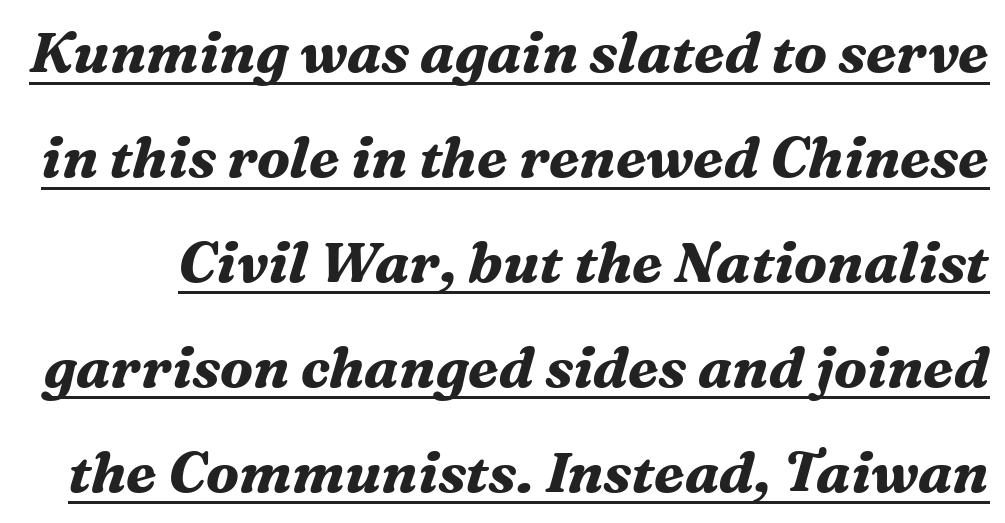
{"serif": "yes", "italic": "yes", "lean": "right", "slant_degrees": 16, "bold": "yes", "weight": "bold", "width": "normal", "stroke_contrast": "medium", "x_height": "medium", "monospaced": "no", "underline": "yes", "line_spacing_ratio": 1.84, "letter_spacing": "normal", "letter_spacing_em": 0.0, "glyph_px": 57}
